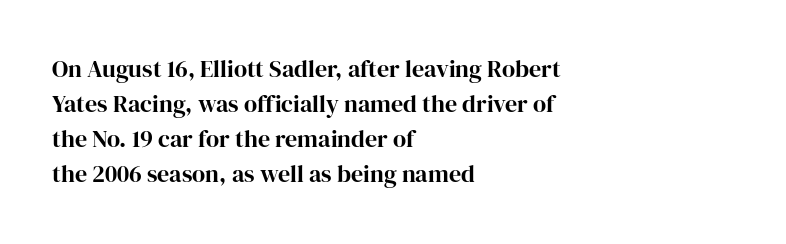
{"italic": "no", "underline": "no", "align": "left", "line_spacing": "normal", "line_spacing_ratio": 1.46, "letter_spacing": "normal", "letter_spacing_em": 0.0, "glyph_px": 24}
